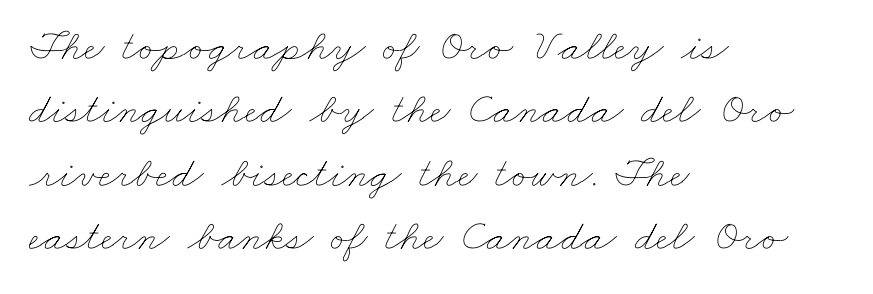
Anything drawn beneath the words? Only blank space. Stem width sits at or under what a default text font uses. Rows of type keep a routine distance in the vertical direction. Is the block centered? No — it sits flush against the left margin. Tracking here is standard; glyphs follow each other at the usual distance. Looks like regular typesetting: each glyph gets only the width it needs.
